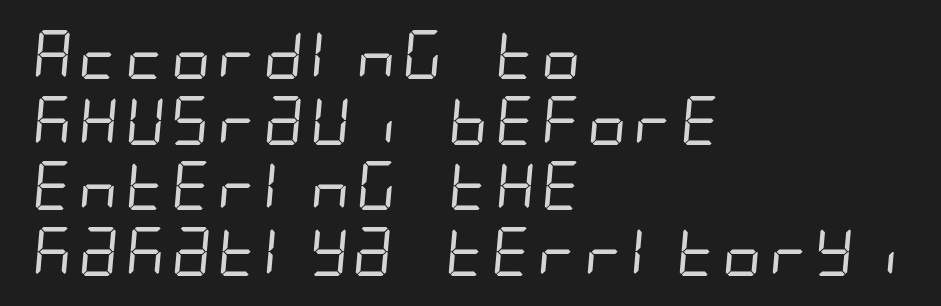
{"serif": "no", "bold": "no", "weight": "regular", "width": "condensed", "stroke_contrast": "low", "x_height": "large", "underline": "no", "align": "left", "line_spacing": "normal", "line_spacing_ratio": 1.34, "letter_spacing": "normal", "letter_spacing_em": 0.0, "glyph_px": 49}
